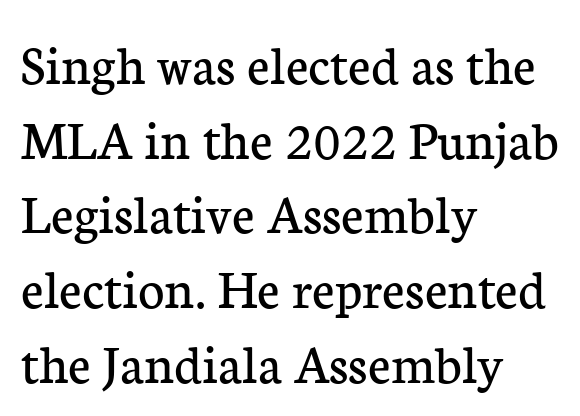
{"serif": "yes", "italic": "no", "bold": "no", "weight": "regular", "width": "normal", "stroke_contrast": "low", "x_height": "medium", "monospaced": "no", "underline": "no", "align": "left", "line_spacing": "normal", "line_spacing_ratio": 1.31, "letter_spacing": "normal", "letter_spacing_em": 0.0, "glyph_px": 57}
